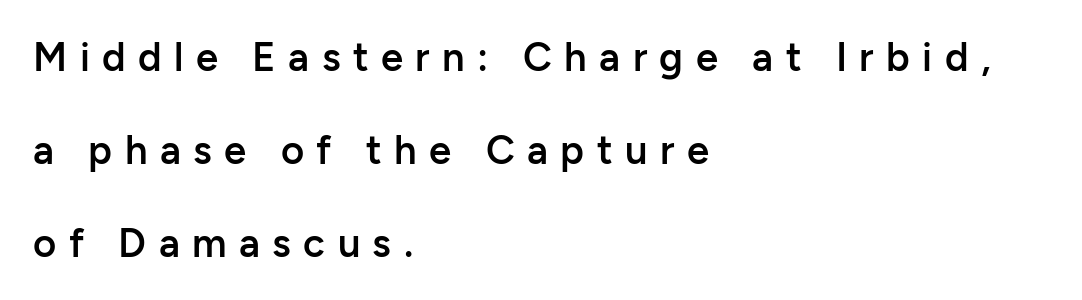
Q: Is the text bold? A: Semi-bold.
Q: Is the text italic (slanted)? A: No, it is upright.
Q: Is the typeface a serif or a sans-serif typeface? A: Sans-serif.
Q: Is the text underlined? A: No.
Q: How is the paragraph aligned? A: Left-aligned.
Q: Is the spacing between letters normal or unusually wide? A: Unusually wide.
Q: Is the spacing between lines tight, normal or loose? A: Loose.
Q: Width (condensed, normal, or wide)? A: Normal.
Q: Stroke contrast? A: Low.
Q: x-height? A: Medium.
Q: Monospaced? A: No.
